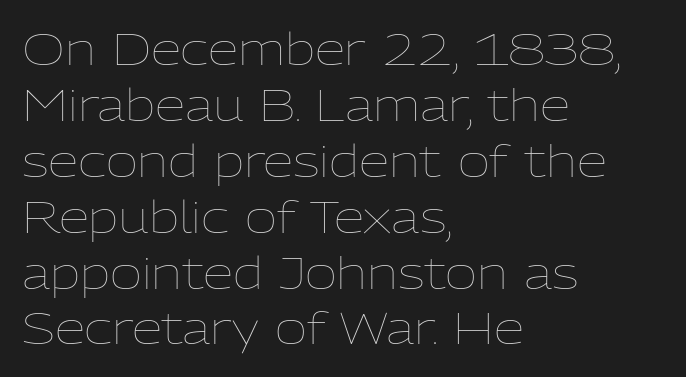
Compared with typical body copy, the letter spacing here is the same. A student would call this left alignment; a typographer would say flush left, rag right. Stroke thickness stays within the range of a standard reading face or lighter. Reading down the column, the eye jumps a familiar distance to each next line. The passage shown is not underscored anywhere. Looks like regular typesetting: each glyph gets only the width it needs.
